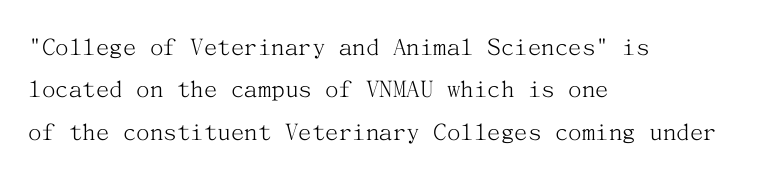
The image shows 27 px text type, upright; set left-aligned, normal line spacing (1.57x), normal letter spacing, not underlined.
